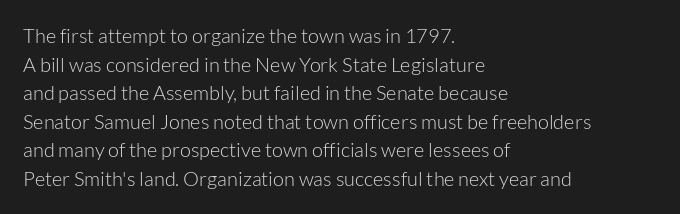
Q: Is the text bold? A: No.
Q: Is the text italic (slanted)? A: No, it is upright.
Q: Is the text underlined? A: No.
Q: How is the paragraph aligned? A: Left-aligned.
Q: Is the spacing between letters normal or unusually wide? A: Normal.
Q: Is the spacing between lines tight, normal or loose? A: Normal.
